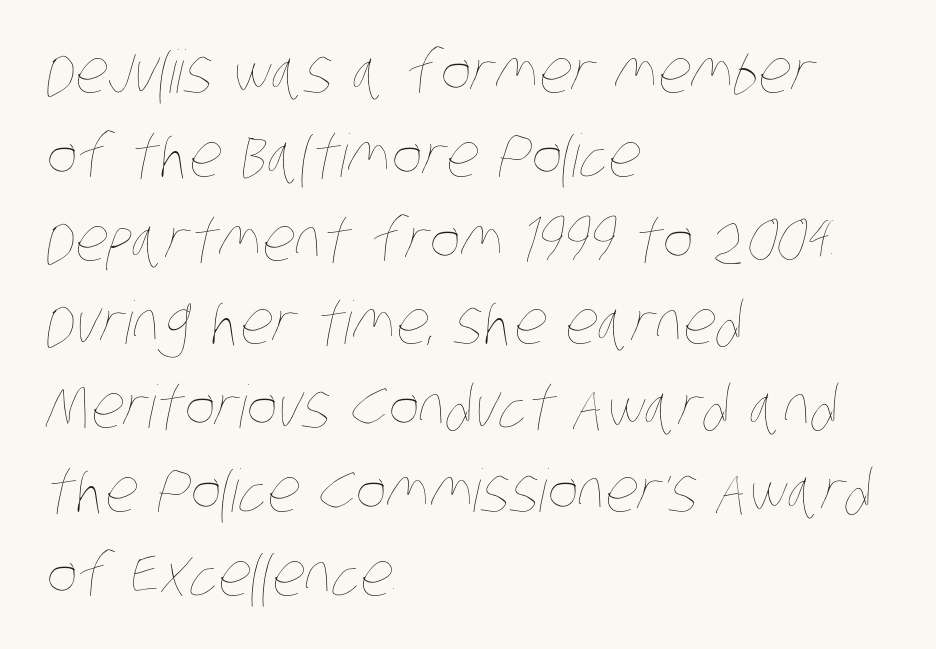
A classic flush-left, rag-right setting is used for this passage. The rendering uses natural spacing where letterforms have individual widths. The strokes carry an ordinary text weight at most. Descenders hang freely into open space. Regular leading. The horizontal fit of the characters is conventional and even.
